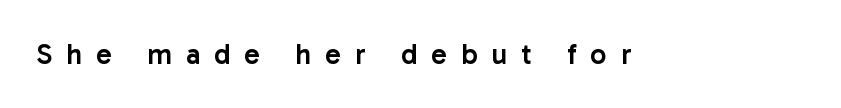
This rendering employs a face without finishing strokes, i.e., a sans-serif. The gaps between neighbouring characters are conspicuously large. This rendering features lettering with no underline. Is there any slant? The stems are plumb. Character widths vary here, with narrow letters taking less room than wide ones. The typesetting leans somewhat heavy: a semibold.
